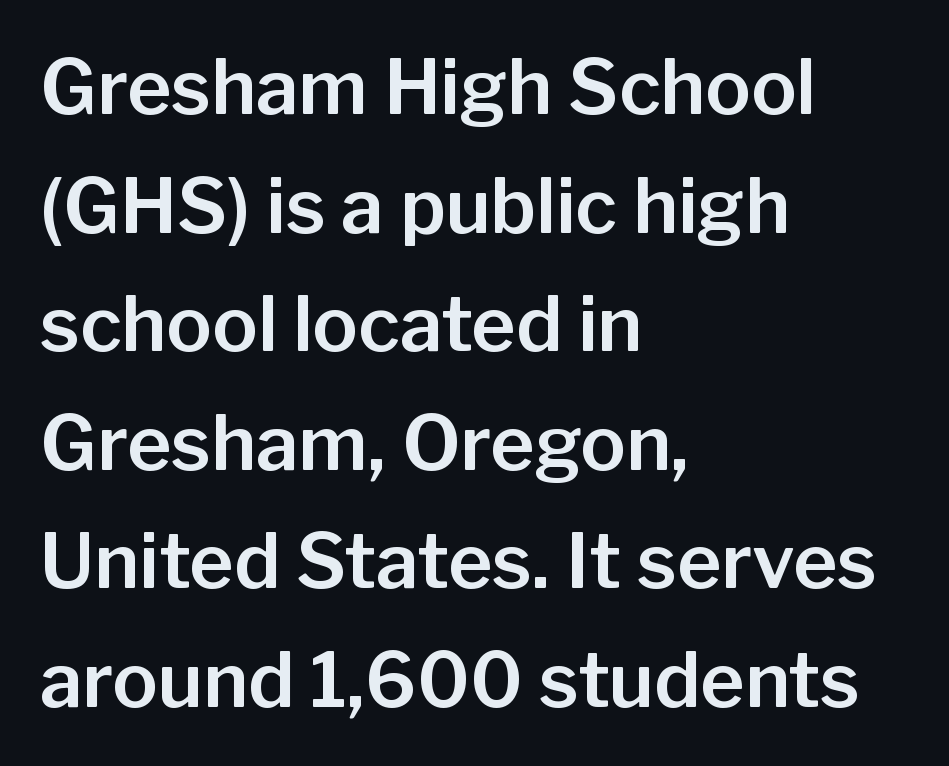
The image shows 76 px sans-serif type, upright; set left-aligned, normal line spacing (1.56x), normal letter spacing, not underlined; low stroke contrast and a medium x-height.
